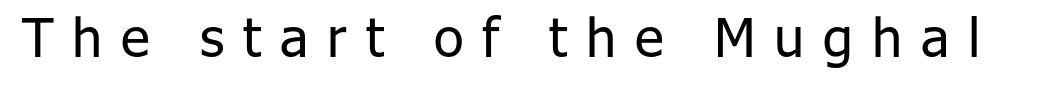
The image shows 54 px regular-weight sans-serif type, upright; set unusually wide letter spacing (+0.35 em), not underlined; low stroke contrast and a medium x-height.
